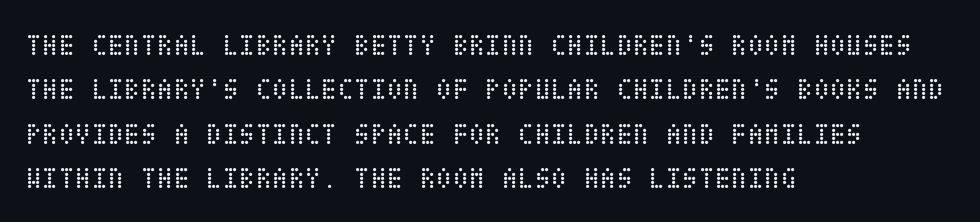
Is the stroke heavy? The answer is a plain regular-or-lighter. Honestly, the letter spacing is just normal — you wouldn't notice it. The rendering anchors every line to the left-hand side. Ordinary non-slanted type is in use.
